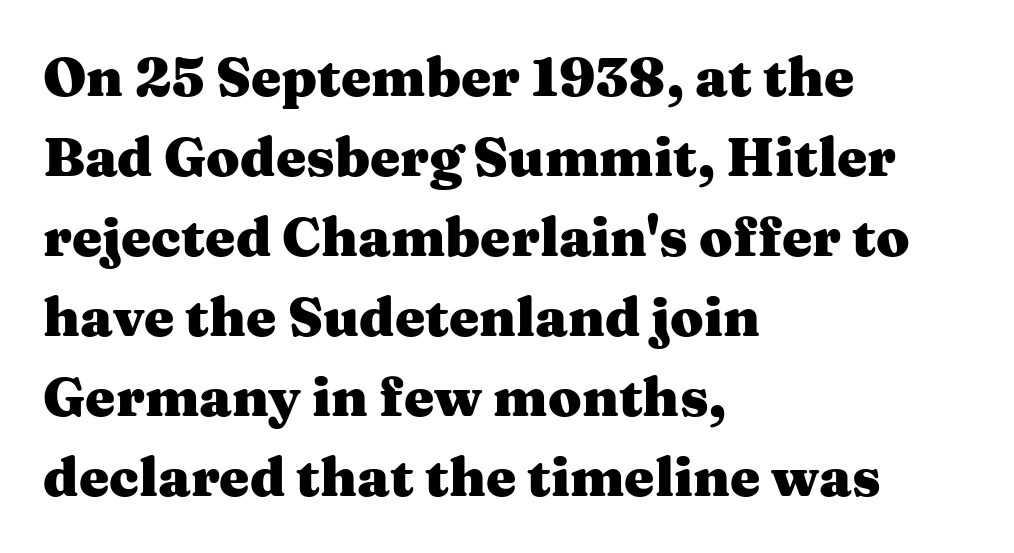
{"serif": "yes", "italic": "no", "bold": "yes", "weight": "heavy", "width": "wide", "stroke_contrast": "medium", "x_height": "medium", "monospaced": "no", "underline": "no", "align": "left", "line_spacing": "normal", "line_spacing_ratio": 1.48, "letter_spacing": "normal", "letter_spacing_em": 0.0, "glyph_px": 54}
